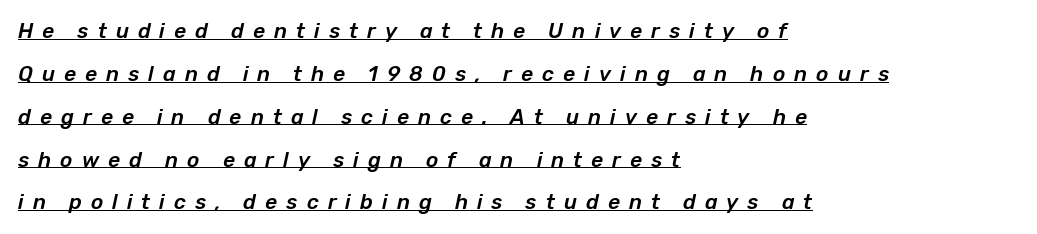
These lines have a slow, spaced-out rhythm from letter to letter. Italic: yes, the glyphs are oblique. These characters rest on top of a visible drawn line. Alignment: flush left.
